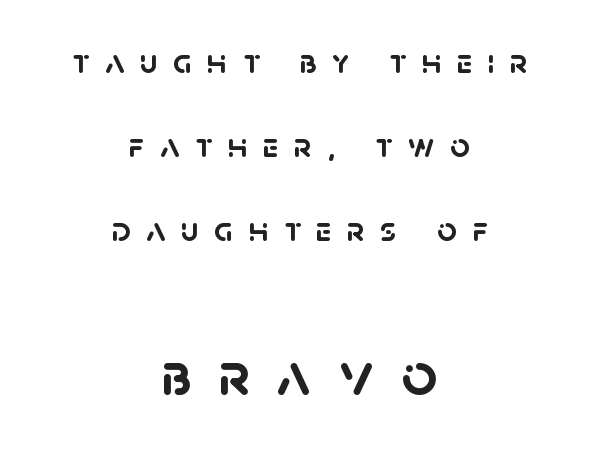
{"serif": "no", "bold": "yes", "weight": "semibold", "width": "normal", "stroke_contrast": "low", "x_height": "large", "monospaced": "no", "underline": "no", "align": "center", "line_spacing": "loose", "line_spacing_ratio": 2.4, "letter_spacing": "wide", "letter_spacing_em": 0.44, "larger_block": "second", "size_ratio": 1.77, "glyph_px": 62}
